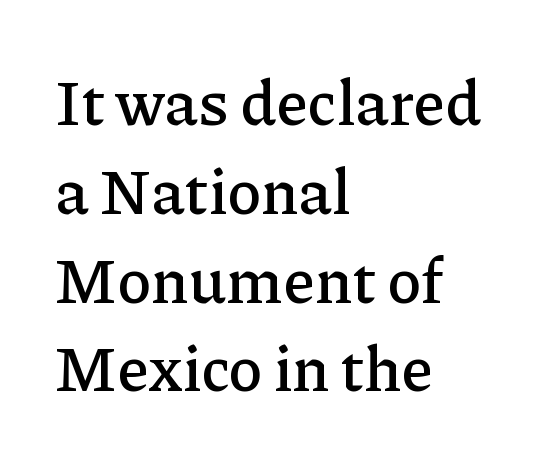
How are the letters spaced? Ordinarily, with no added tracking. Students, observe: this is what conventionally led text looks like. Nope, not italic — everything's standing straight. Typeset ragged right — the left edge is the straight one. Letters rest on an invisible, unmarked baseline.
